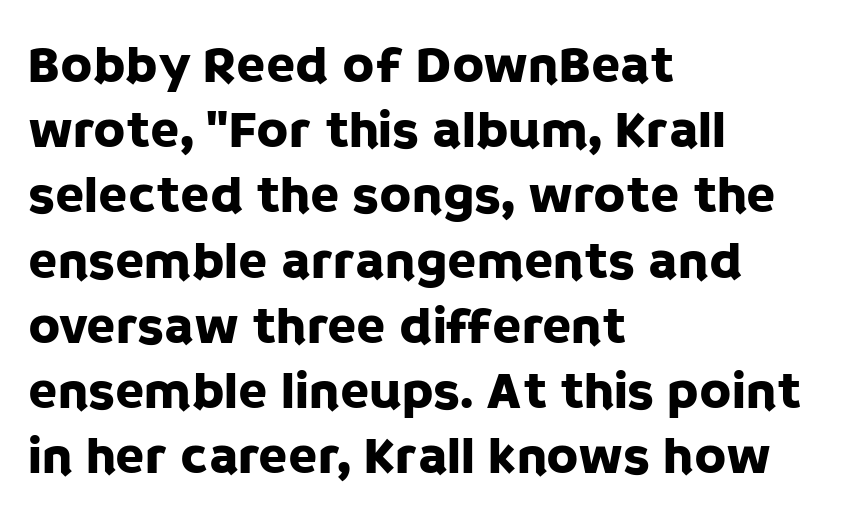
Check where the strokes stop: nothing finishes them off — pure sans. Posture: straight, roman, zero tilt. Letter spacing: default. If you drew a ruler down the left edge, every line would touch it. Think of a printed novel: that variable character pitch is what you see here. Plain, unruled lines of type.
